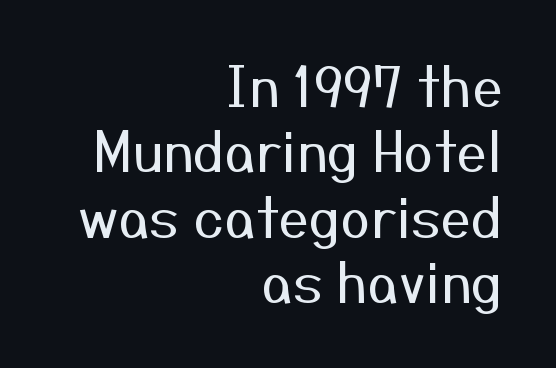
{"serif": "no", "italic": "no", "bold": "no", "weight": "regular", "width": "normal", "stroke_contrast": "medium", "x_height": "medium", "monospaced": "no", "underline": "no", "align": "right", "line_spacing_ratio": 1.21, "letter_spacing": "normal", "letter_spacing_em": 0.0, "glyph_px": 54}
